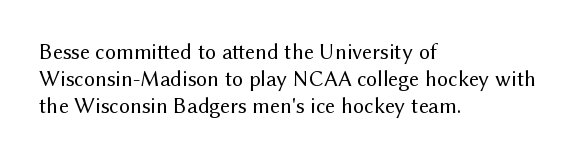
The image shows 22 px text type, upright; set left-aligned, line spacing 1.23x, normal letter spacing, not underlined.
